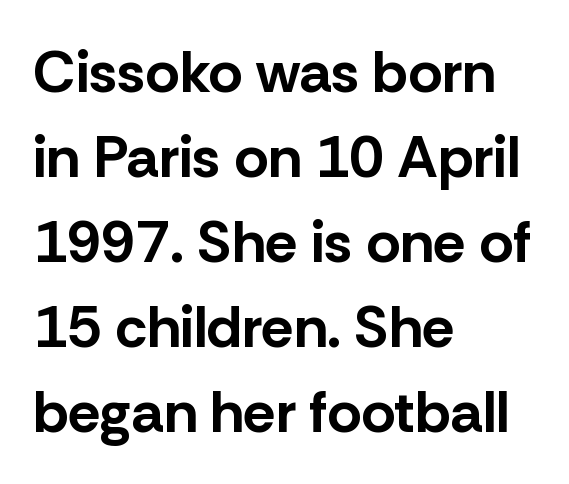
{"serif": "no", "italic": "no", "bold": "yes", "weight": "bold", "width": "normal", "stroke_contrast": "low", "x_height": "medium", "monospaced": "no", "underline": "no", "align": "left", "line_spacing": "normal", "line_spacing_ratio": 1.44, "letter_spacing": "normal", "letter_spacing_em": 0.0, "glyph_px": 59}
